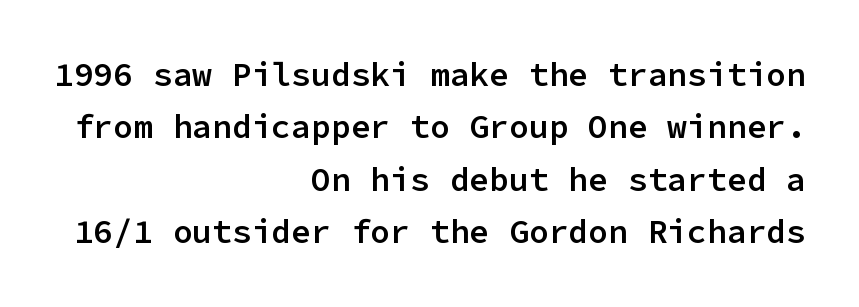
{"serif": "no", "italic": "no", "bold": "semi", "weight": "semibold", "width": "normal", "stroke_contrast": "low", "x_height": "medium", "monospaced": "yes", "underline": "no", "align": "right", "line_spacing": "normal", "line_spacing_ratio": 1.59, "letter_spacing": "normal", "letter_spacing_em": 0.0, "glyph_px": 33}
